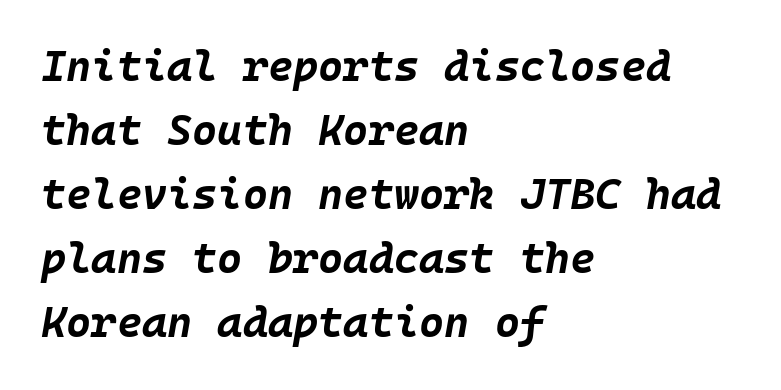
{"italic": "yes", "lean": "right", "slant_degrees": 10, "bold": "yes", "weight": "bold", "width": "normal", "stroke_contrast": "low", "x_height": "large", "underline": "no", "align": "left", "line_spacing": "normal", "line_spacing_ratio": 1.49, "letter_spacing": "normal", "letter_spacing_em": 0.0, "glyph_px": 43}
